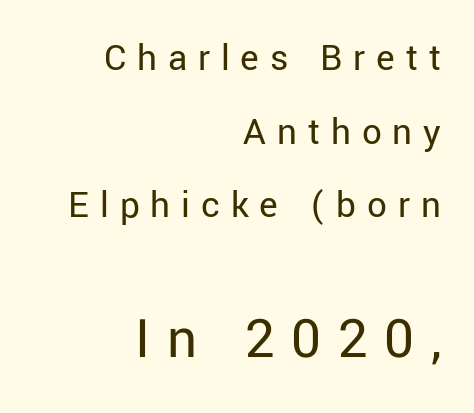
{"serif": "no", "italic": "no", "bold": "no", "weight": "regular", "width": "normal", "stroke_contrast": "low", "x_height": "medium", "monospaced": "no", "underline": "no", "align": "right", "line_spacing_ratio": 1.89, "letter_spacing": "wide", "letter_spacing_em": 0.28, "larger_block": "second", "size_ratio": 1.51, "glyph_px": 59}
